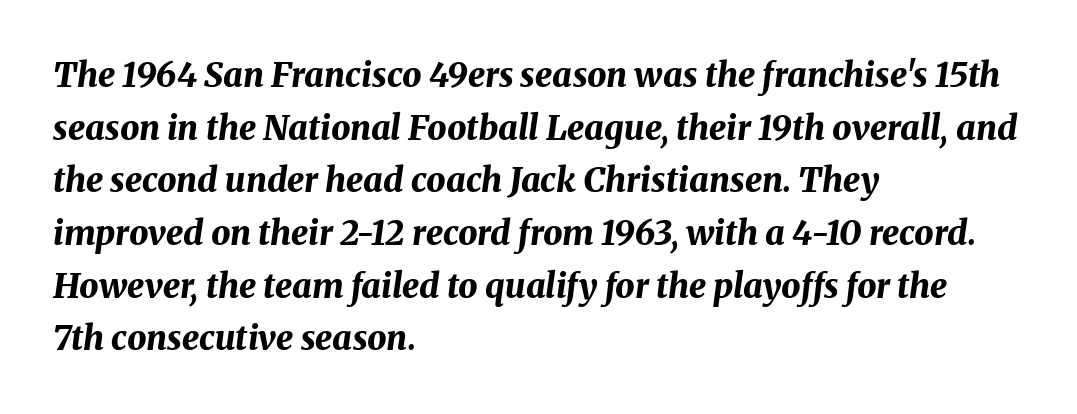
Whoever set this chose a conventional vertical rhythm. Its strokes are broad and dark, the hallmark of bold type. Each word holds together tightly as a unit, with standard inter-letter gaps. Think of a printed novel: that variable character pitch is what you see here.
